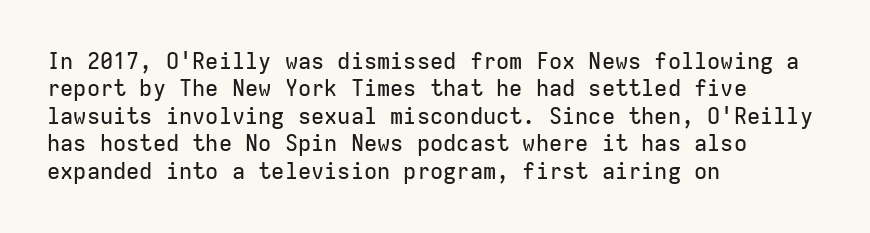
Letter spacing: default. Words float on clear page, feet unadorned. Every stem runs plumb, perpendicular to the baseline. Is there much room between lines? A standard amount, neither cramped nor airy. Reading down the block, your eye returns to a fixed left position each line.
